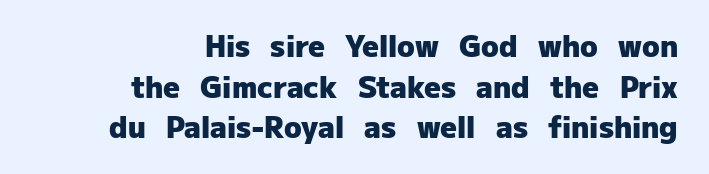
The image shows 29 px heavy sans-serif type, upright; set right-aligned, normal line spacing (1.4x), normal letter spacing, not underlined; low stroke contrast and a medium x-height.
